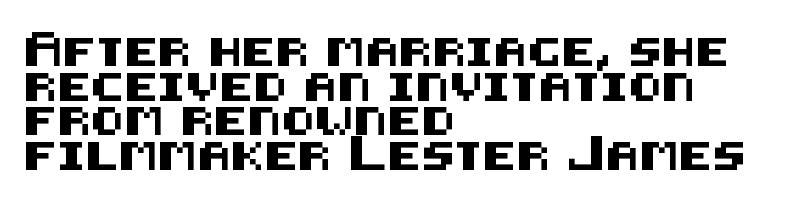
Q: Is the text italic (slanted)? A: No, it is upright.
Q: Is the typeface a serif or a sans-serif typeface? A: Sans-serif.
Q: Is the text underlined? A: No.
Q: How is the paragraph aligned? A: Left-aligned.
Q: Is the spacing between letters normal or unusually wide? A: Normal.
Q: Width (condensed, normal, or wide)? A: Normal.
Q: Stroke contrast? A: Medium.
Q: x-height? A: Large.
